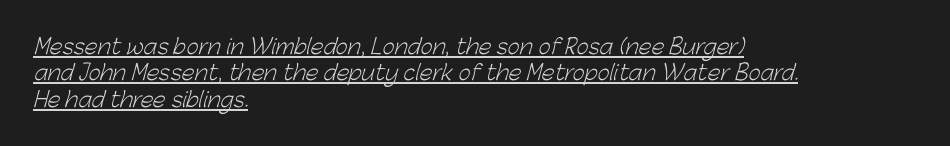
{"bold": "no", "underline": "yes", "align": "left", "line_spacing": "normal", "line_spacing_ratio": 1.26, "letter_spacing": "normal", "letter_spacing_em": 0.0, "glyph_px": 21}
